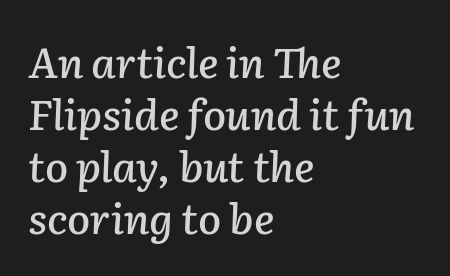
Each letter keeps its own natural width here, so spacing adapts to shape. In terms of posture, this sample is oblique. The glyphs are unaccompanied by any horizontal stroke below them. Nobody touched the tracking dial on this one. In CSS terms this would be text-align: left.
